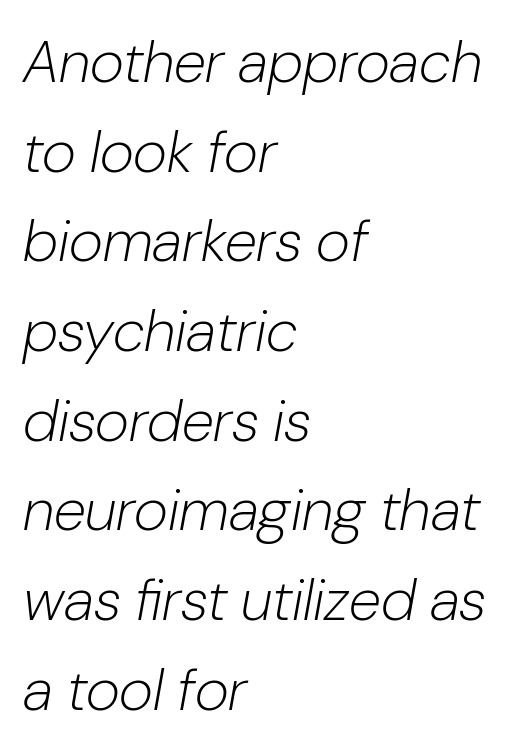
Q: Is the text bold? A: No.
Q: Is the text italic (slanted)? A: Yes, it leans right by about 10 degrees.
Q: Is the text underlined? A: No.
Q: How is the paragraph aligned? A: Left-aligned.
Q: Is the spacing between letters normal or unusually wide? A: Normal.
Q: Is the spacing between lines tight, normal or loose? A: Normal.
Q: Width (condensed, normal, or wide)? A: Normal.
Q: Stroke contrast? A: Low.
Q: x-height? A: Medium.
Q: Monospaced? A: No.
